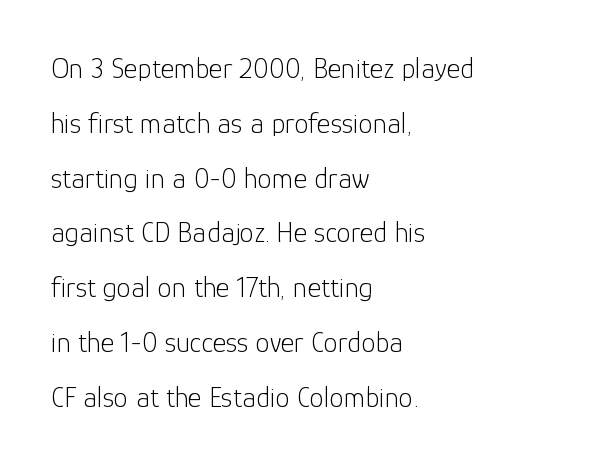
Q: Is the text bold? A: No.
Q: Is the text italic (slanted)? A: No, it is upright.
Q: Is the typeface a serif or a sans-serif typeface? A: Sans-serif.
Q: Is the text underlined? A: No.
Q: How is the paragraph aligned? A: Left-aligned.
Q: Is the spacing between letters normal or unusually wide? A: Normal.
Q: Width (condensed, normal, or wide)? A: Normal.
Q: Stroke contrast? A: Low.
Q: x-height? A: Medium.
Q: Monospaced? A: No.
